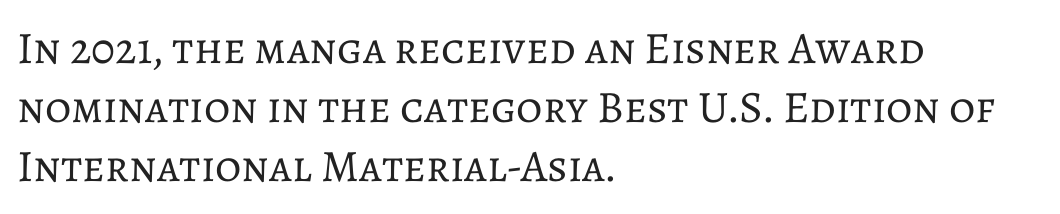
This block has exactly the height ordinary leading produces. Teacher's note: observe the even left margin — that is flush-left alignment. Proportional: the letters do not fall into vertical columns. Rule under the text: the space is simply empty. A roman cut, with each character standing at attention. The passage shown is not bold in any degree.
